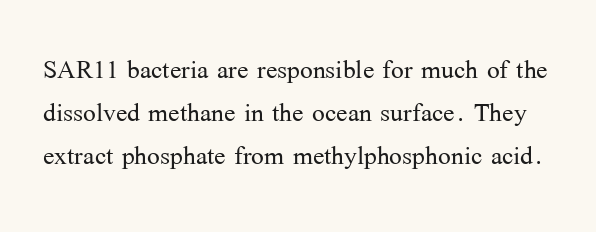
The image shows 34 px light serif type, upright; set normal line spacing (1.27x), normal letter spacing, not underlined; medium stroke contrast and a medium x-height.
